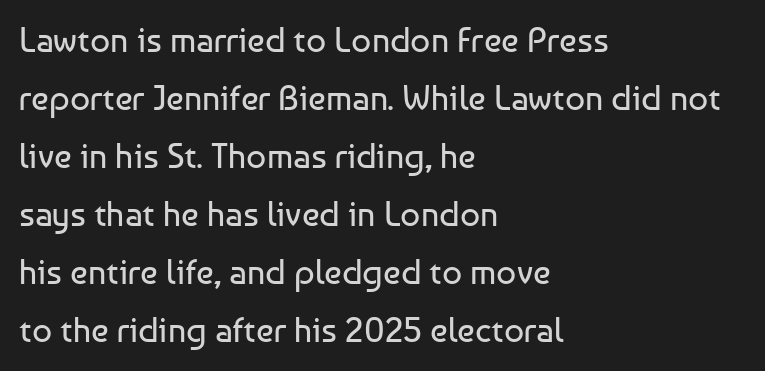
The image shows 35 px regular-weight sans-serif type, upright; set left-aligned, normal line spacing (1.66x), normal letter spacing, not underlined; low stroke contrast and a medium x-height.
